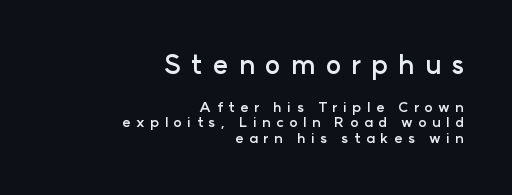
Q: Is the text bold? A: Yes.
Q: Is the text italic (slanted)? A: No, it is upright.
Q: Is the text underlined? A: No.
Q: How is the paragraph aligned? A: Right-aligned.
Q: Is the spacing between letters normal or unusually wide? A: Unusually wide.
Q: Is the spacing between lines tight, normal or loose? A: Tight.
Q: Which block of text is set in a larger size, the first (top) or the second (bottom)? A: The first (top) one.
